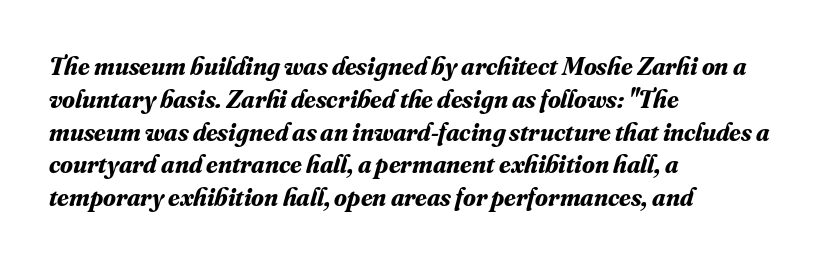
{"italic": "yes", "lean": "right", "slant_degrees": 16, "bold": "yes", "underline": "no", "align": "left", "line_spacing": "normal", "line_spacing_ratio": 1.26, "letter_spacing": "normal", "letter_spacing_em": 0.0, "glyph_px": 26}
